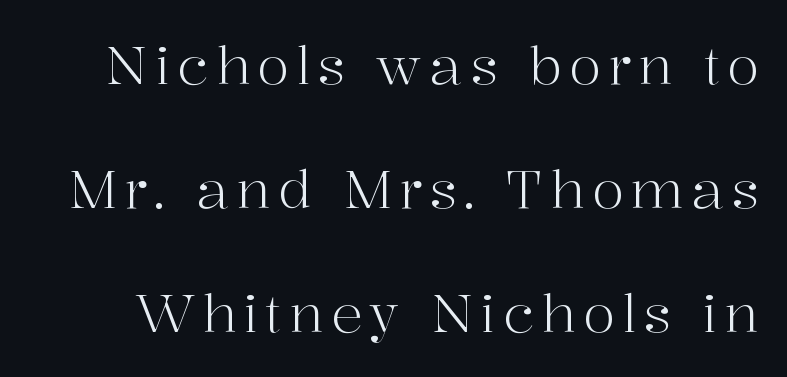
Posture: straight, roman, zero tilt. Stroke thickness stays within the range of a standard reading face or lighter. No word sits above an underline. Baseline-to-baseline distance is far greater than the letter height.
